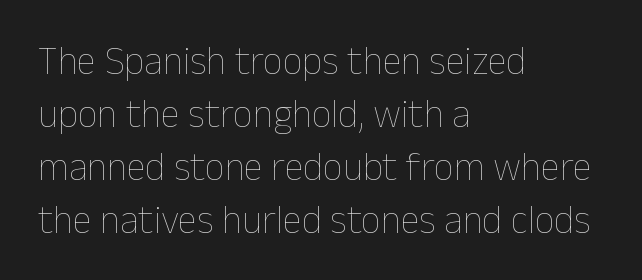
{"italic": "no", "bold": "no", "weight": "thin", "width": "normal", "stroke_contrast": "low", "x_height": "medium", "monospaced": "no", "underline": "no", "align": "left", "line_spacing": "normal", "line_spacing_ratio": 1.36, "letter_spacing": "normal", "letter_spacing_em": 0.0, "glyph_px": 39}
